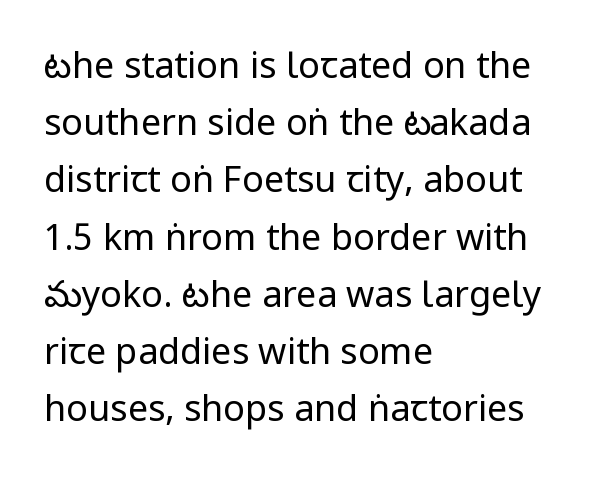
The image shows 36 px regular-weight, condensed sans-serif type, upright; set left-aligned, normal line spacing (1.59x), normal letter spacing, not underlined; low stroke contrast and a large x-height.
